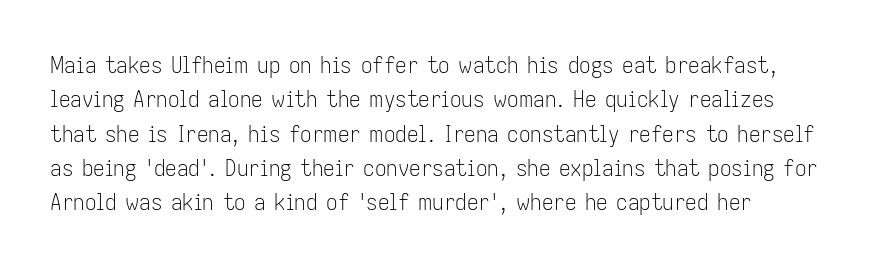
The lines sit at an ordinary, default distance from one another. Observe the ordinary spacing: letters are neighbours, not strangers. A bare baseline throughout the passage. Designer's note — italics off, roman on. Is this a heavy cut? Hardly; it is regular or lighter.
